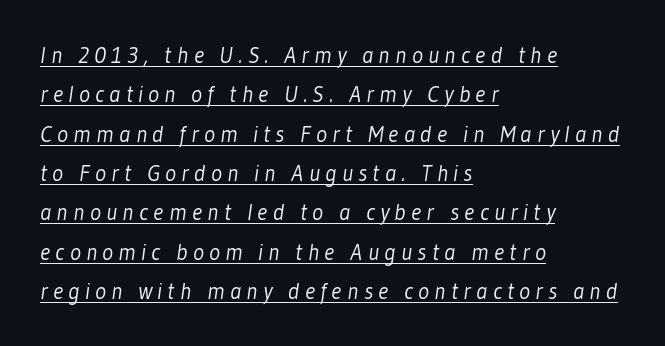
The image shows 23 px text type; set left-aligned, line spacing 1.71x, unusually wide letter spacing (+0.23 em), underlined.
